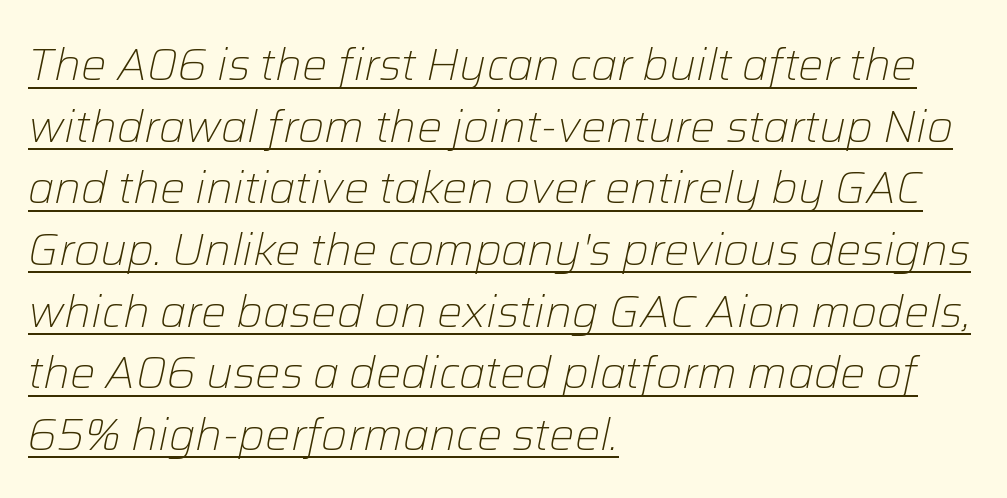
{"italic": "yes", "lean": "right", "slant_degrees": 12, "bold": "no", "weight": "light", "width": "normal", "stroke_contrast": "low", "x_height": "medium", "monospaced": "no", "underline": "yes", "align": "left", "line_spacing": "normal", "line_spacing_ratio": 1.37, "letter_spacing": "normal", "letter_spacing_em": 0.0, "glyph_px": 45}
